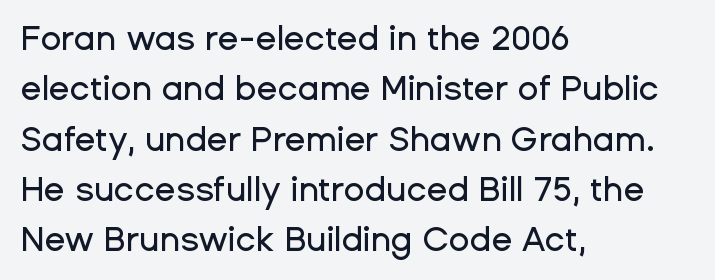
Q: Is the text italic (slanted)? A: No, it is upright.
Q: Is the typeface a serif or a sans-serif typeface? A: Sans-serif.
Q: Is the text underlined? A: No.
Q: How is the paragraph aligned? A: Left-aligned.
Q: Is the spacing between letters normal or unusually wide? A: Normal.
Q: Is the spacing between lines tight, normal or loose? A: Normal.
Q: Width (condensed, normal, or wide)? A: Normal.
Q: Stroke contrast? A: Low.
Q: x-height? A: Medium.
Q: Monospaced? A: No.
